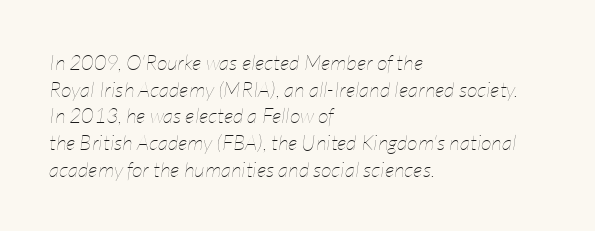
Q: Is the text bold? A: No.
Q: Is the text italic (slanted)? A: Yes, it leans right by about 7 degrees.
Q: Is the text underlined? A: No.
Q: How is the paragraph aligned? A: Left-aligned.
Q: Is the spacing between letters normal or unusually wide? A: Normal.
Q: Is the spacing between lines tight, normal or loose? A: Normal.
